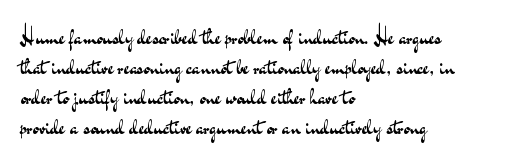
The image shows 22 px text type; set left-aligned, normal line spacing (1.37x), normal letter spacing, not underlined.
